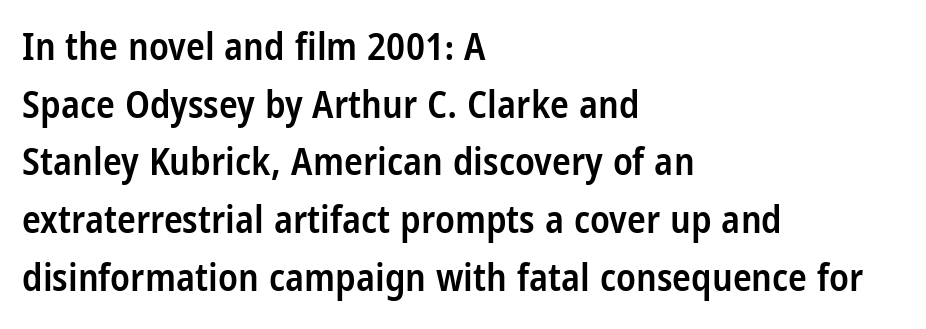
These words are printed semibold, heavier than regular yet not bold. Vertically, the passage feels balanced, rows spaced as you'd expect. No extra tracking has been applied to these lines. This sample uses a sans-serif face.
